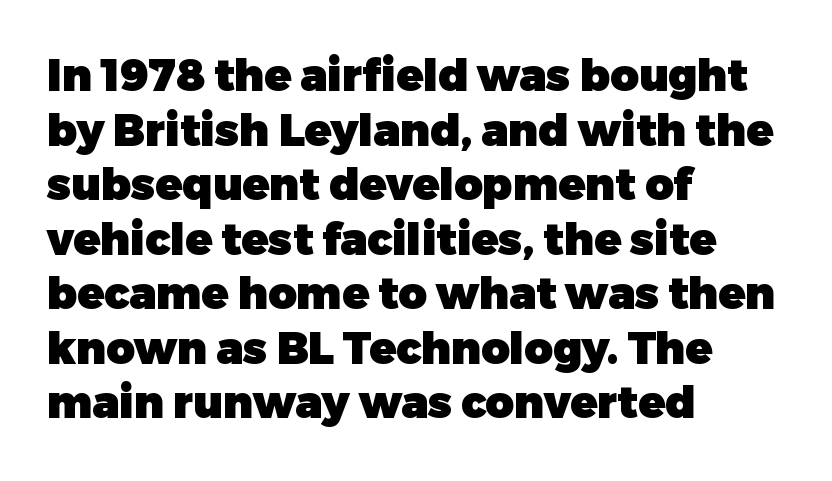
The image shows 44 px heavy sans-serif type, upright; set left-aligned, line spacing 1.24x, normal letter spacing, not underlined; low stroke contrast and a medium x-height.
